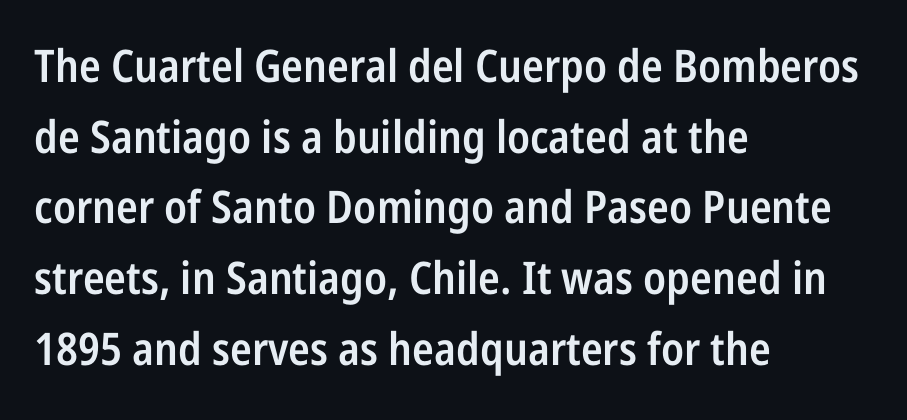
{"serif": "no", "italic": "no", "bold": "semi", "weight": "semibold", "width": "condensed", "stroke_contrast": "low", "x_height": "medium", "monospaced": "no", "underline": "no", "align": "left", "line_spacing": "normal", "line_spacing_ratio": 1.57, "letter_spacing": "normal", "letter_spacing_em": 0.0, "glyph_px": 45}
